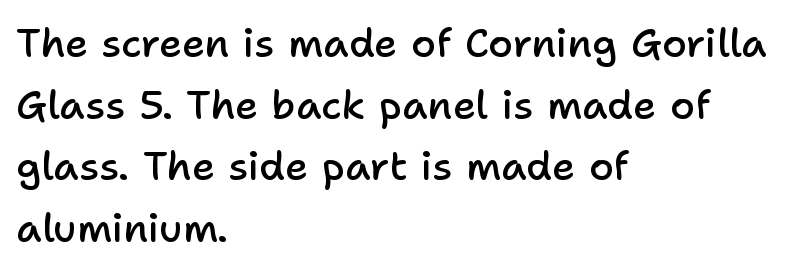
Q: Is the text bold? A: Semi-bold.
Q: Is the text italic (slanted)? A: No, it is upright.
Q: Is the typeface a serif or a sans-serif typeface? A: Sans-serif.
Q: Is the text underlined? A: No.
Q: How is the paragraph aligned? A: Left-aligned.
Q: Is the spacing between letters normal or unusually wide? A: Normal.
Q: Is the spacing between lines tight, normal or loose? A: Normal.
Q: Width (condensed, normal, or wide)? A: Normal.
Q: Stroke contrast? A: Low.
Q: x-height? A: Medium.
Q: Monospaced? A: No.
